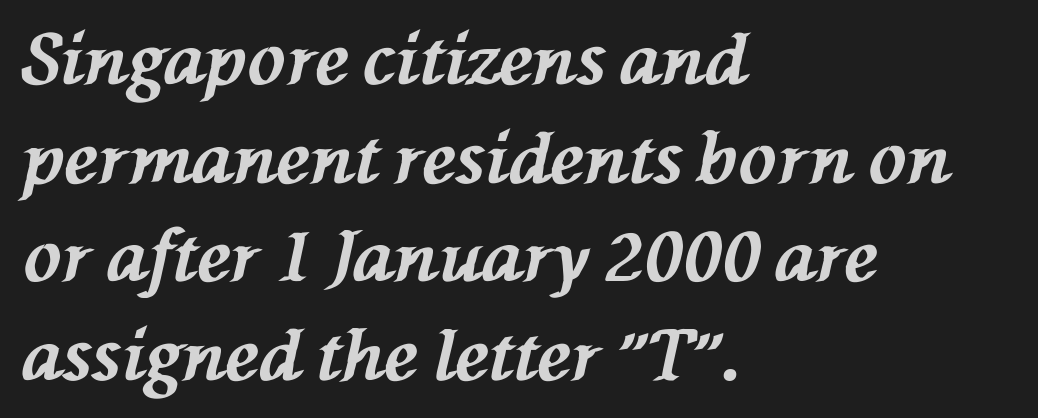
Its strokes are broad and dark, the hallmark of bold type. The passage shown is typed in a proportional face where columns would drift. The designer left line spacing at the default. The type is set solid horizontally, with unmodified tracking. Compared with a centered layout, this one pins lines to the left instead.
